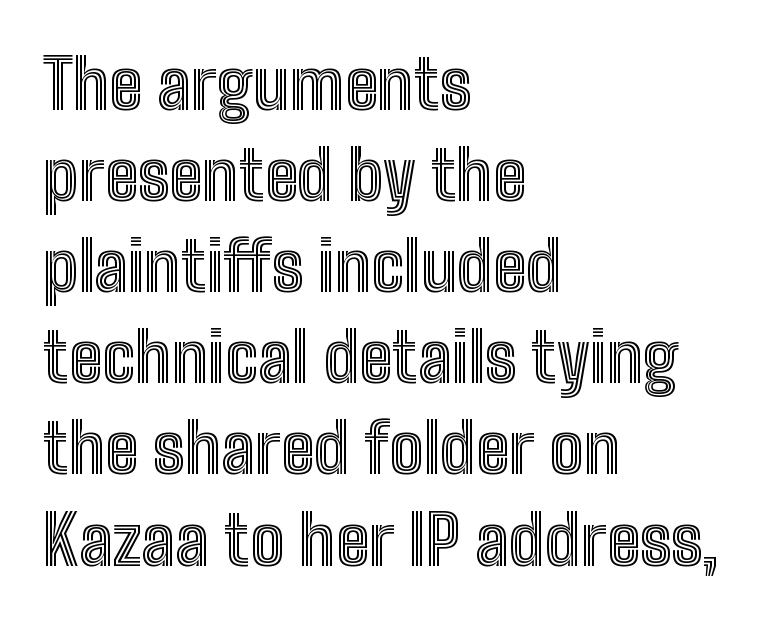
{"italic": "no", "width": "condensed", "x_height": "medium", "monospaced": "no", "underline": "no", "align": "left", "line_spacing": "normal", "line_spacing_ratio": 1.34, "letter_spacing": "normal", "letter_spacing_em": 0.0, "glyph_px": 68}
